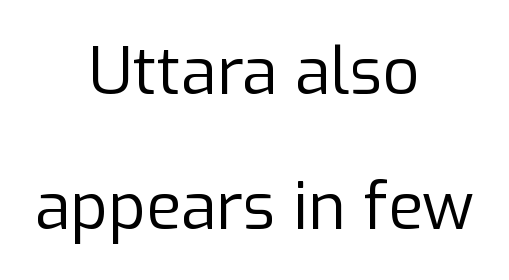
Character widths vary here, with narrow letters taking less room than wide ones. Vertical stems look standard width or narrower in stroke. In terms of letterform style, serifs are entirely absent. Posture: straight, roman, zero tilt. Nothing unusual about the tracking: characters are spaced as the font intends.
